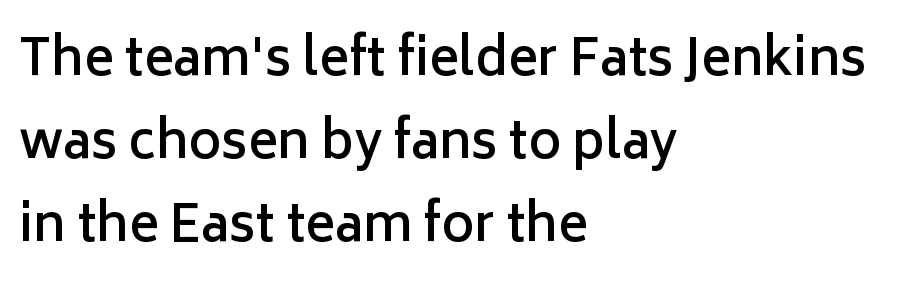
This rendering features lettering with no underline. How would I describe the line gaps? Plain and ordinary. This sample has the flowing, uneven cadence of proportional lettering. Does extra space separate the letters? No, they use regular spacing. Which margin do the lines hug? The left one — the right edge is uneven.
